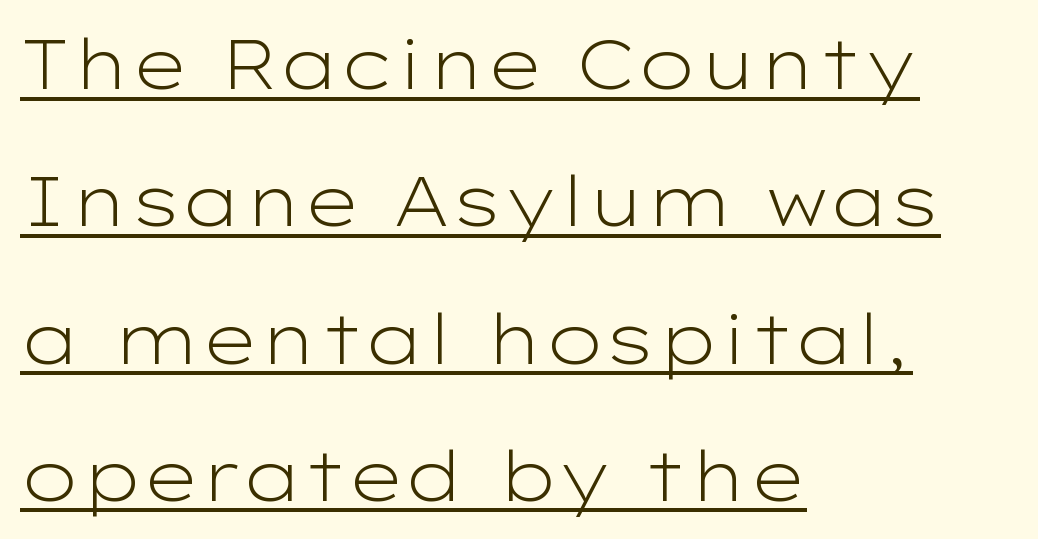
Q: Is the text bold? A: No.
Q: Is the text italic (slanted)? A: No, it is upright.
Q: Is the typeface a serif or a sans-serif typeface? A: Sans-serif.
Q: Is the text underlined? A: Yes.
Q: How is the paragraph aligned? A: Left-aligned.
Q: Is the spacing between letters normal or unusually wide? A: Normal.
Q: Is the spacing between lines tight, normal or loose? A: Loose.
Q: Width (condensed, normal, or wide)? A: Wide.
Q: Stroke contrast? A: Low.
Q: x-height? A: Medium.
Q: Monospaced? A: No.
